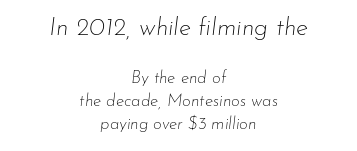
Does the copy run flush right? No — it is centered line by line. The typesetting does not lean heavy: it is not bold. Observe the lean: these are italic letterforms. Block one is the big one; block two sits smaller underneath.
